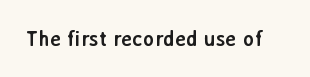
The letterforms sit shoulder to shoulder at normal distance. These lines were composed using upright roman letters. Check the space under the baseline: it is left empty. The sample has been set heavy, in full bold.
